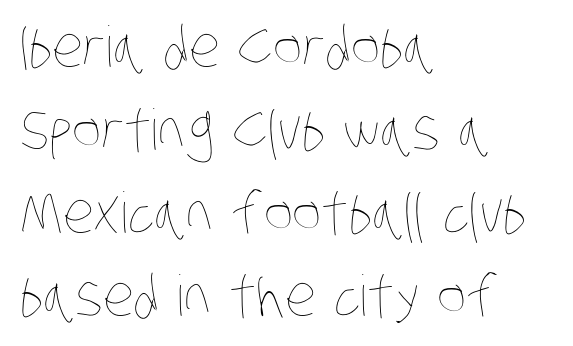
{"bold": "no", "weight": "thin", "width": "condensed", "stroke_contrast": "low", "x_height": "large", "monospaced": "no", "underline": "no", "align": "left", "line_spacing": "normal", "line_spacing_ratio": 1.48, "letter_spacing": "normal", "letter_spacing_em": 0.0, "glyph_px": 56}
